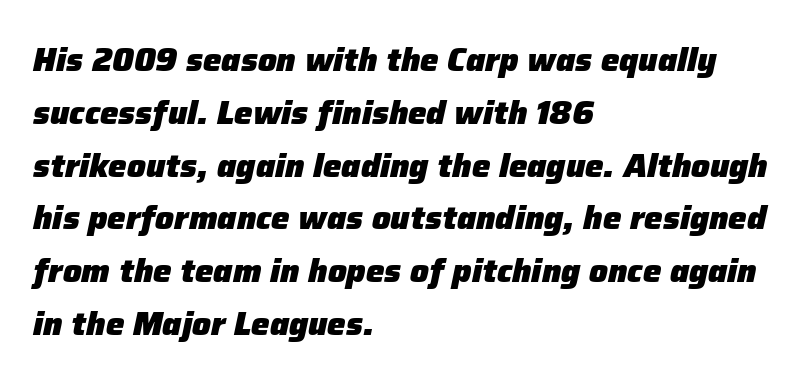
{"italic": "yes", "lean": "right", "slant_degrees": 12, "bold": "yes", "weight": "heavy", "width": "normal", "stroke_contrast": "low", "x_height": "medium", "monospaced": "no", "underline": "no", "align": "left", "line_spacing": "normal", "line_spacing_ratio": 1.6, "letter_spacing": "normal", "letter_spacing_em": 0.0, "glyph_px": 33}
